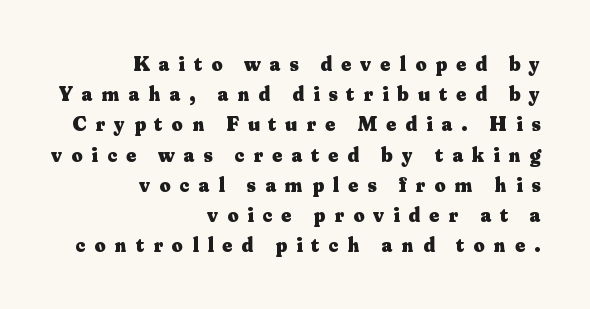
The face used here is rendered with a markedly widened letterfit. The vertical gap from one line to the next is medium. As a designer I'd log this as weight 700, bold. Posture: straight, roman, zero tilt. Descenders hang freely into open space. Notice how the passage keeps a crisp vertical edge on the right only.
